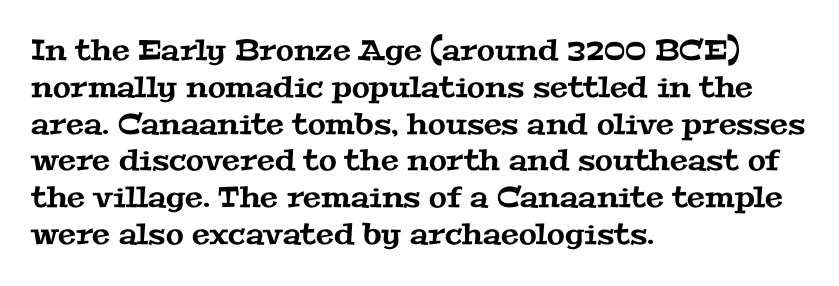
Q: Is the typeface a serif or a sans-serif typeface? A: Serif.
Q: Is the text underlined? A: No.
Q: How is the paragraph aligned? A: Left-aligned.
Q: Is the spacing between letters normal or unusually wide? A: Normal.
Q: Is the spacing between lines tight, normal or loose? A: Normal.
Q: Width (condensed, normal, or wide)? A: Wide.
Q: Stroke contrast? A: Medium.
Q: x-height? A: Medium.
Q: Monospaced? A: No.
